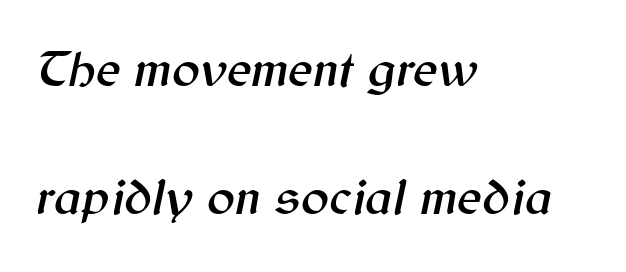
{"italic": "yes", "lean": "right", "slant_degrees": 12, "width": "normal", "stroke_contrast": "medium", "x_height": "medium", "monospaced": "no", "underline": "no", "align": "left", "line_spacing": "loose", "line_spacing_ratio": 2.47, "letter_spacing": "normal", "letter_spacing_em": 0.0, "glyph_px": 52}
